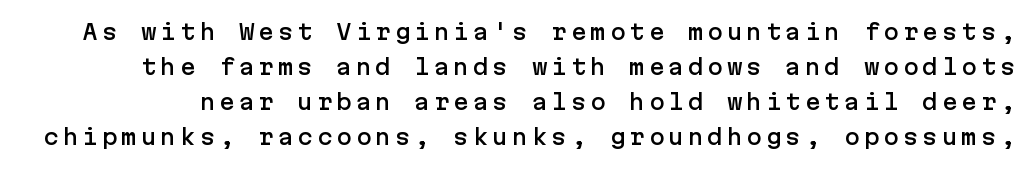
Q: Is the text italic (slanted)? A: No, it is upright.
Q: Is the text underlined? A: No.
Q: Is the spacing between lines tight, normal or loose? A: Normal.
